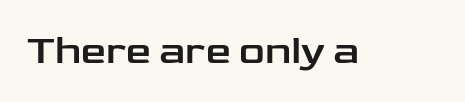
The image shows 40 px wide sans-serif type, upright; set normal letter spacing, not underlined; low stroke contrast and a medium x-height.
